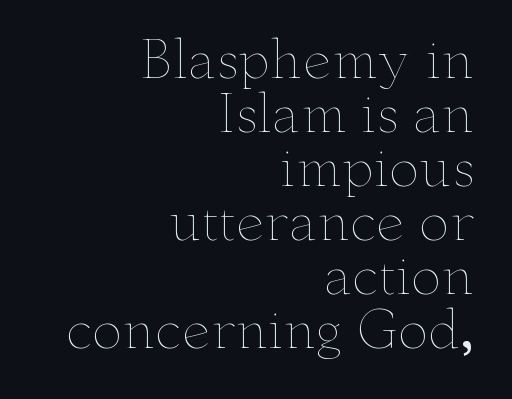
The image shows 51 px thin, wide type, upright; set right-aligned, tight line spacing (1.06x), normal letter spacing, not underlined; low stroke contrast and a small x-height.
